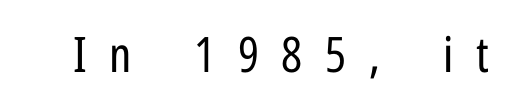
{"serif": "no", "italic": "no", "bold": "no", "weight": "regular", "width": "condensed", "stroke_contrast": "low", "x_height": "medium", "monospaced": "no", "underline": "no", "letter_spacing": "wide", "letter_spacing_em": 0.46, "glyph_px": 49}
